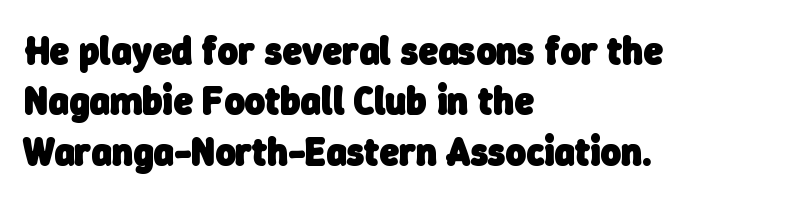
Q: Is the text bold? A: Yes.
Q: Is the typeface a serif or a sans-serif typeface? A: Sans-serif.
Q: Is the text underlined? A: No.
Q: How is the paragraph aligned? A: Left-aligned.
Q: Is the spacing between letters normal or unusually wide? A: Normal.
Q: Is the spacing between lines tight, normal or loose? A: Normal.
Q: Width (condensed, normal, or wide)? A: Normal.
Q: Stroke contrast? A: Low.
Q: x-height? A: Medium.
Q: Monospaced? A: No.
